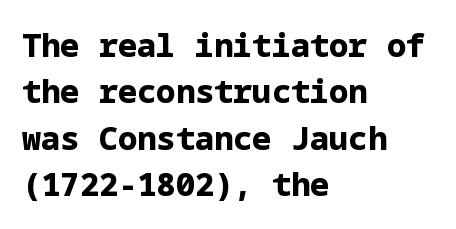
Normally led — the rows are evenly, conventionally spaced. The area under the type is left untouched. Regarding serifs, this sample does without them. Observe the ordinary spacing: letters are neighbours, not strangers. A typesetter would mark this as roman, not italic.
